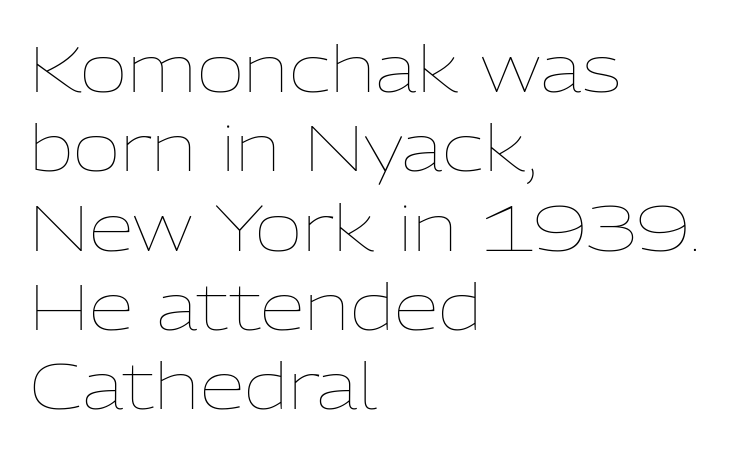
{"italic": "no", "bold": "no", "weight": "thin", "width": "normal", "stroke_contrast": "low", "x_height": "medium", "monospaced": "no", "underline": "no", "align": "left", "line_spacing_ratio": 1.22, "letter_spacing": "normal", "letter_spacing_em": 0.0, "glyph_px": 65}
